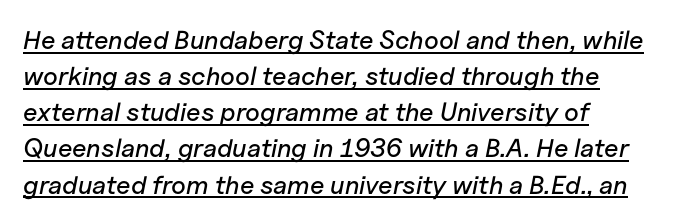
{"italic": "yes", "lean": "right", "slant_degrees": 11, "underline": "yes", "align": "left", "line_spacing": "normal", "line_spacing_ratio": 1.39, "letter_spacing": "normal", "letter_spacing_em": 0.0, "glyph_px": 26}
